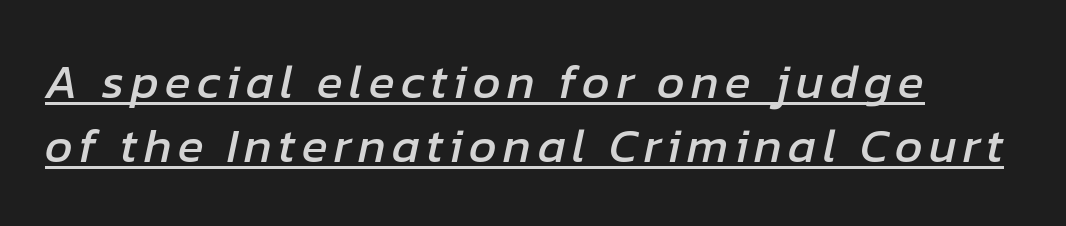
Is the type slanted? Yes — the strokes lean at a clear angle. Glance below the letters and you will spot a drawn line. Compared with typical paragraphs, the rows here are spaced about the same. The passage shown is typed in a proportional face where columns would drift.
